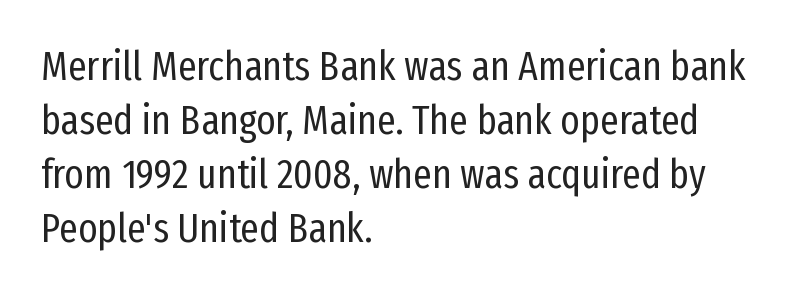
Q: Is the text bold? A: No.
Q: Is the text italic (slanted)? A: No, it is upright.
Q: Is the typeface a serif or a sans-serif typeface? A: Sans-serif.
Q: Is the text underlined? A: No.
Q: How is the paragraph aligned? A: Left-aligned.
Q: Is the spacing between letters normal or unusually wide? A: Normal.
Q: Is the spacing between lines tight, normal or loose? A: Normal.
Q: Width (condensed, normal, or wide)? A: Condensed.
Q: Stroke contrast? A: Low.
Q: x-height? A: Medium.
Q: Monospaced? A: No.
